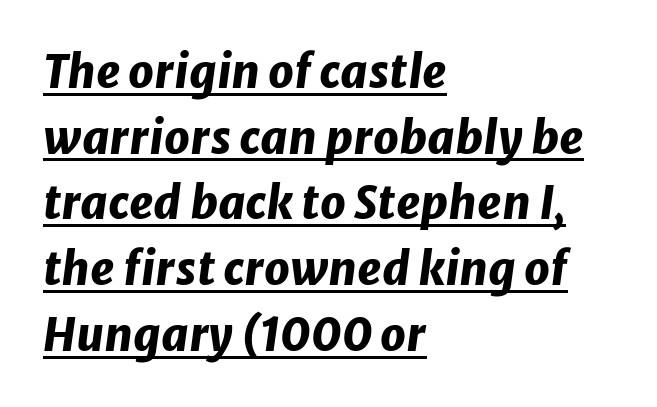
Q: Is the text bold? A: Yes.
Q: Is the text italic (slanted)? A: Yes, it leans right by about 8 degrees.
Q: Is the text underlined? A: Yes.
Q: How is the paragraph aligned? A: Left-aligned.
Q: Is the spacing between letters normal or unusually wide? A: Normal.
Q: Is the spacing between lines tight, normal or loose? A: Normal.
Q: Width (condensed, normal, or wide)? A: Normal.
Q: Stroke contrast? A: Low.
Q: x-height? A: Medium.
Q: Monospaced? A: No.
